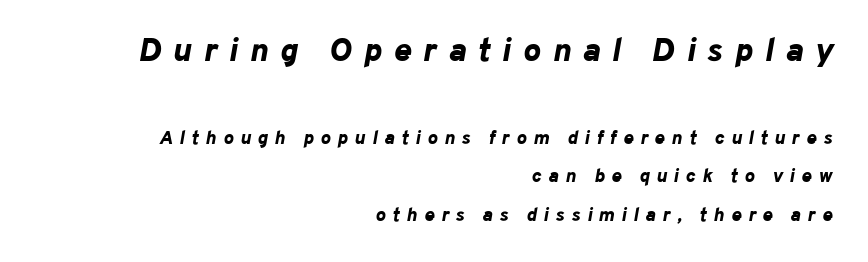
{"italic": "yes", "lean": "right", "slant_degrees": 10, "bold": "yes", "weight": "bold", "width": "normal", "stroke_contrast": "low", "x_height": "medium", "monospaced": "no", "underline": "no", "align": "right", "line_spacing": "loose", "line_spacing_ratio": 2.02, "letter_spacing": "wide", "letter_spacing_em": 0.36, "larger_block": "first", "size_ratio": 1.74, "glyph_px": 33}
